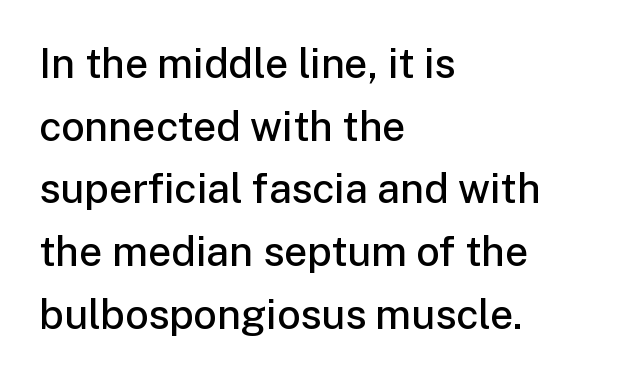
Each word holds together tightly as a unit, with standard inter-letter gaps. Notice how the passage keeps a crisp vertical edge on the left only. Check where the strokes stop: nothing finishes them off — pure sans. A somewhat darkened texture: the type is semibold rather than bold. Upright lettering throughout. The vertical gap from one line to the next is medium.
